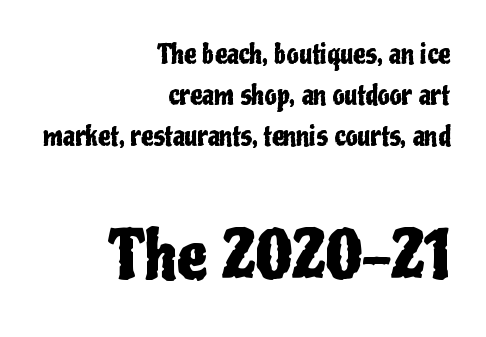
Q: Is the text italic (slanted)? A: No, it is upright.
Q: Is the typeface a serif or a sans-serif typeface? A: Sans-serif.
Q: Is the text underlined? A: No.
Q: How is the paragraph aligned? A: Right-aligned.
Q: Is the spacing between letters normal or unusually wide? A: Normal.
Q: Is the spacing between lines tight, normal or loose? A: Normal.
Q: Which block of text is set in a larger size, the first (top) or the second (bottom)? A: The second (bottom) one.
Q: Width (condensed, normal, or wide)? A: Condensed.
Q: Stroke contrast? A: Low.
Q: x-height? A: Medium.
Q: Monospaced? A: No.
